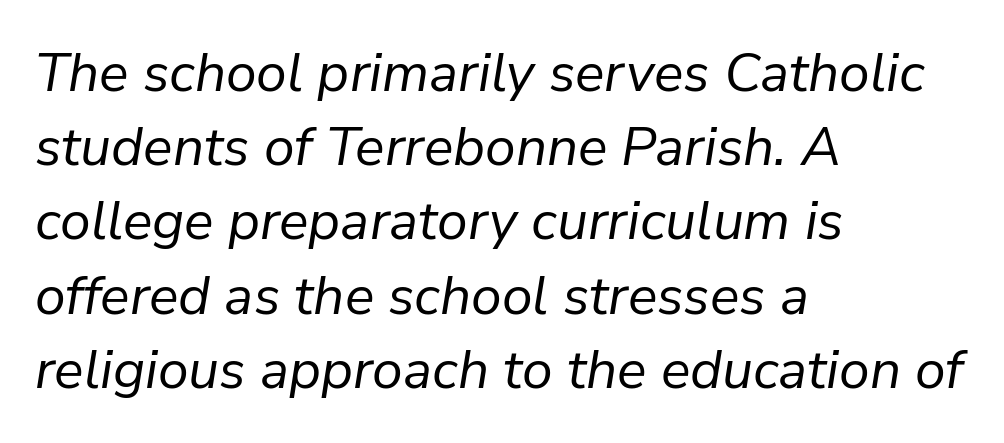
Q: Is the text bold? A: No.
Q: Is the text italic (slanted)? A: Yes, it leans right by about 9 degrees.
Q: Is the text underlined? A: No.
Q: How is the paragraph aligned? A: Left-aligned.
Q: Is the spacing between letters normal or unusually wide? A: Normal.
Q: Is the spacing between lines tight, normal or loose? A: Normal.
Q: Width (condensed, normal, or wide)? A: Normal.
Q: Stroke contrast? A: Low.
Q: x-height? A: Medium.
Q: Monospaced? A: No.
